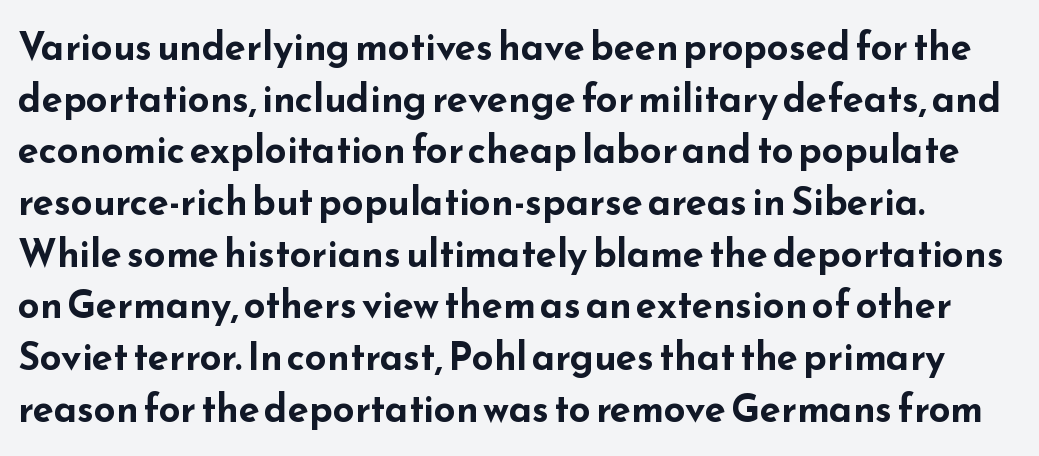
This is the regular roman posture of the typeface. Tracking value appears to be zero — textbook default spacing. Each glyph is drawn with heavy, bold strokes. Regarding leading, the lines here are spaced in the standard way. No feet cap the strokes, marking this as sans-serif type.
